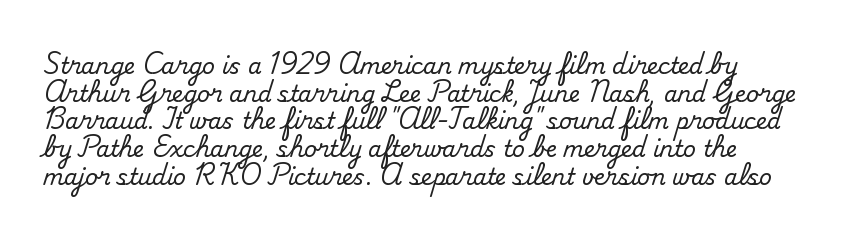
The image shows 22 px text type; set normal line spacing (1.26x), normal letter spacing, not underlined.
